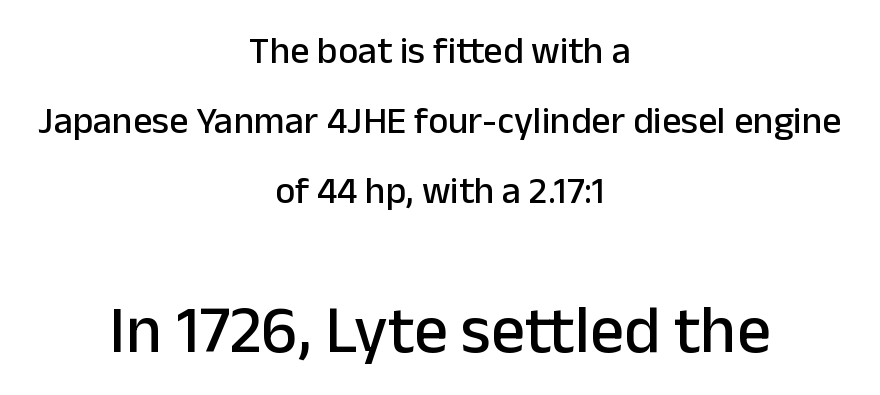
Is this a fixed-width face? No — the glyphs have proportional, varying widths. Of the two passages, the one underneath uses the larger point size. Tall strokes in this sample are plumb rather than angled. The type family on display is of the sans-serif kind. Underlining? Definitely not there. Tracking value appears to be zero — textbook default spacing.
